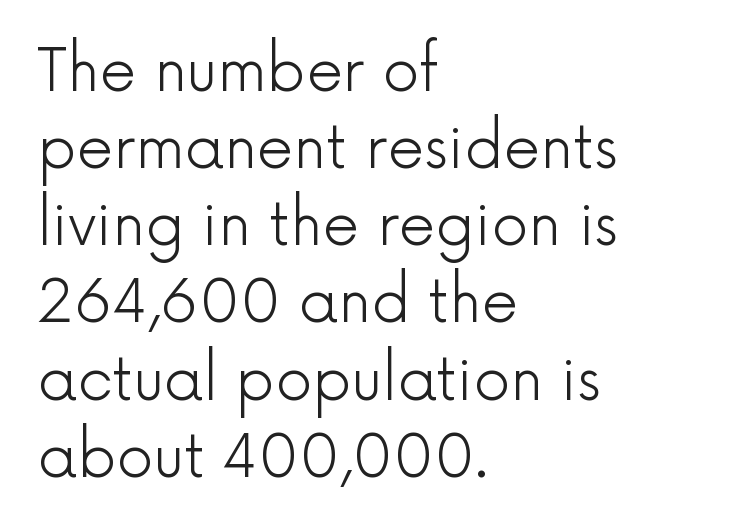
The image shows 58 px light sans-serif type, upright; set left-aligned, normal line spacing (1.33x), normal letter spacing, not underlined; a medium x-height.
